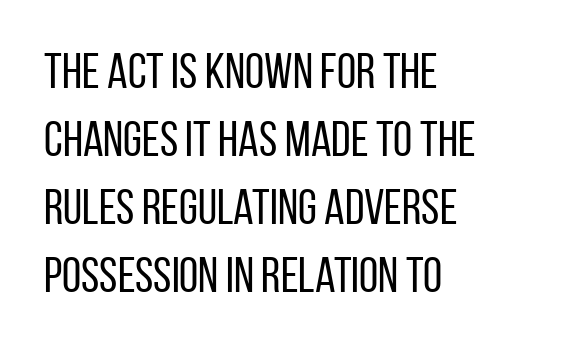
A normal amount of white space separates one row of letters from the next. Look at the tracking — it's just the regular setting, nothing added. The letters look calm and open, with moderate or lighter stems. This rendering employs a face without finishing strokes, i.e., a sans-serif.
